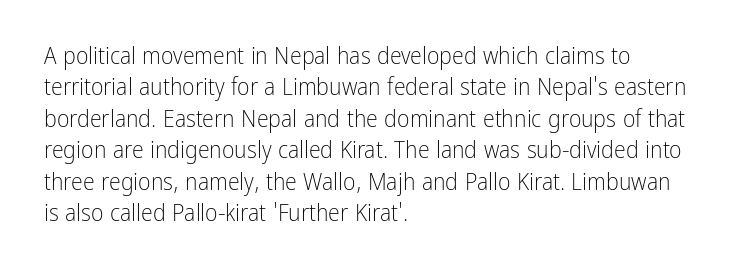
What stands out about the letter spacing? Nothing — it is the standard amount. Unmarked baselines from the first word to the last. The rendering anchors every line to the left-hand side. Regarding leading, the lines here are spaced in the standard way. Compared with a typical body face, this is equally light or lighter still. In terms of posture, this sample is upright.
